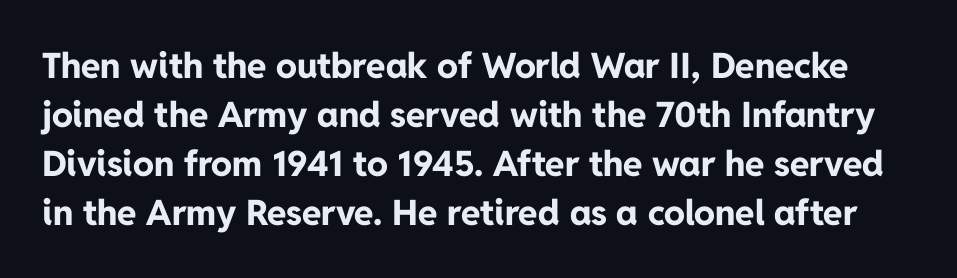
Q: Is the text bold? A: Yes.
Q: Is the text italic (slanted)? A: No, it is upright.
Q: Is the typeface a serif or a sans-serif typeface? A: Sans-serif.
Q: Is the text underlined? A: No.
Q: Is the spacing between letters normal or unusually wide? A: Normal.
Q: Is the spacing between lines tight, normal or loose? A: Normal.
Q: Width (condensed, normal, or wide)? A: Normal.
Q: Stroke contrast? A: Low.
Q: x-height? A: Medium.
Q: Monospaced? A: No.
